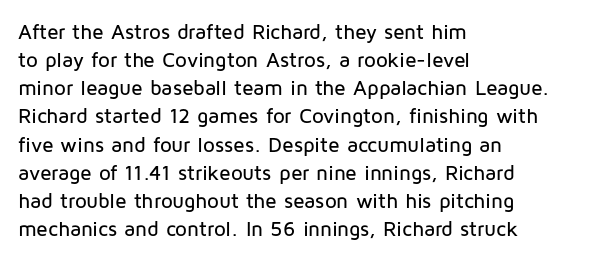
The image shows 21 px text type, upright; set left-aligned, normal line spacing (1.34x), normal letter spacing, not underlined.
